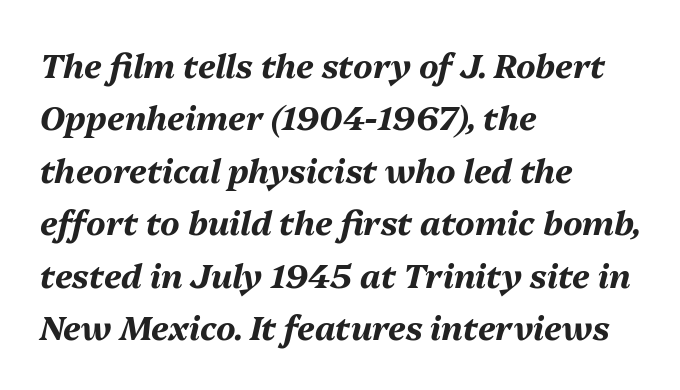
The image shows 33 px bold type, italic (leaning right); set left-aligned, normal line spacing (1.59x), normal letter spacing, not underlined; medium stroke contrast and a medium x-height.
